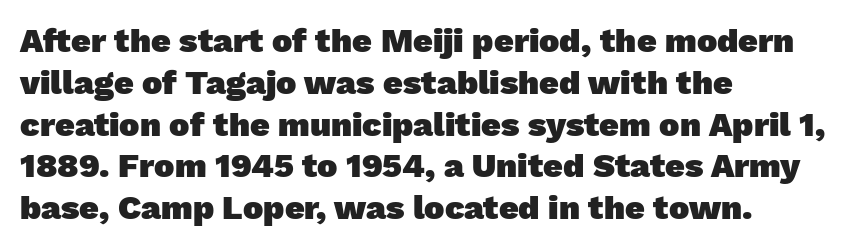
On the weight axis this lands at bold, roughly 700. Each line starts at the same left margin while the right side varies. Only glyphs here, with clear space below each row. Nobody touched the tracking dial on this one.
